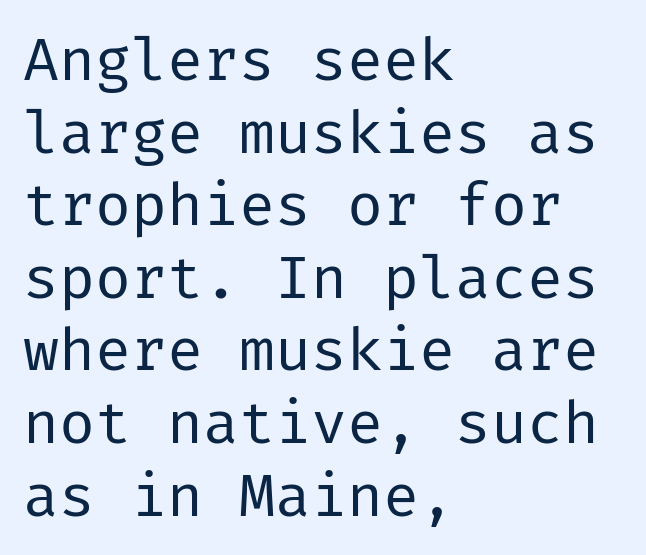
Q: Is the text bold? A: No.
Q: Is the text italic (slanted)? A: No, it is upright.
Q: Is the typeface a serif or a sans-serif typeface? A: Sans-serif.
Q: Is the text underlined? A: No.
Q: How is the paragraph aligned? A: Left-aligned.
Q: Is the spacing between letters normal or unusually wide? A: Normal.
Q: Width (condensed, normal, or wide)? A: Normal.
Q: Stroke contrast? A: Low.
Q: x-height? A: Medium.
